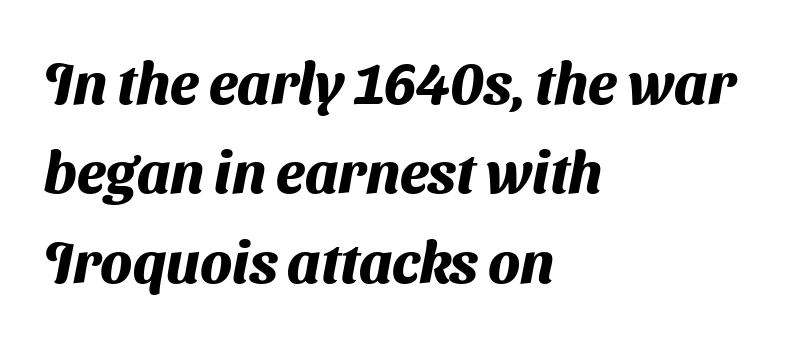
The image shows 58 px heavy sans-serif type; set left-aligned, normal line spacing (1.54x), normal letter spacing, not underlined; medium stroke contrast and a medium x-height.
